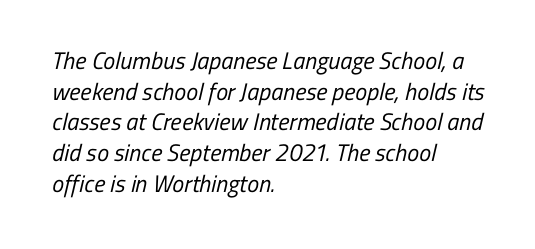
{"bold": "no", "underline": "no", "align": "left", "line_spacing": "normal", "line_spacing_ratio": 1.28, "letter_spacing": "normal", "letter_spacing_em": 0.0, "glyph_px": 24}
